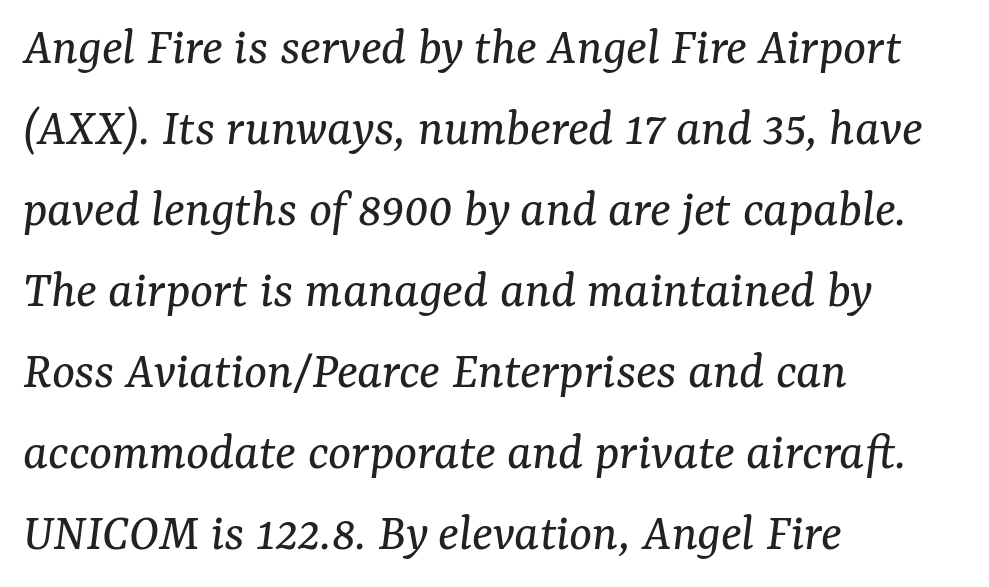
The image shows 54 px regular-weight serif type, italic (leaning right); set left-aligned, normal line spacing (1.5x), normal letter spacing, not underlined; medium stroke contrast and a medium x-height.
